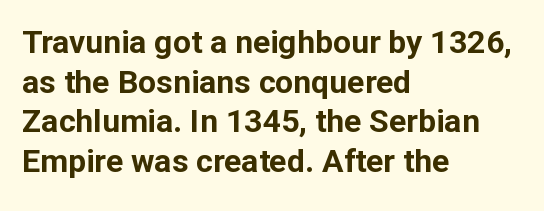
{"serif": "no", "italic": "no", "bold": "yes", "weight": "bold", "width": "normal", "stroke_contrast": "low", "x_height": "medium", "monospaced": "no", "underline": "no", "align": "left", "line_spacing_ratio": 1.24, "letter_spacing": "normal", "letter_spacing_em": 0.0, "glyph_px": 32}
